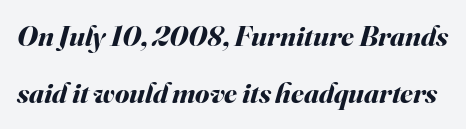
The image shows 29 px bold type, italic (leaning right); set loose line spacing (1.98x), normal letter spacing, not underlined; medium stroke contrast and a small x-height.
